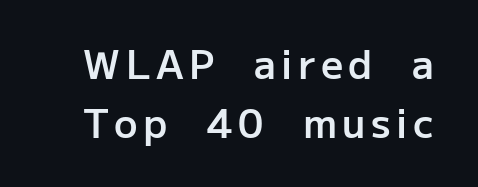
The image shows 39 px semibold sans-serif type, upright; set normal line spacing (1.51x), not underlined; low stroke contrast and a medium x-height.
